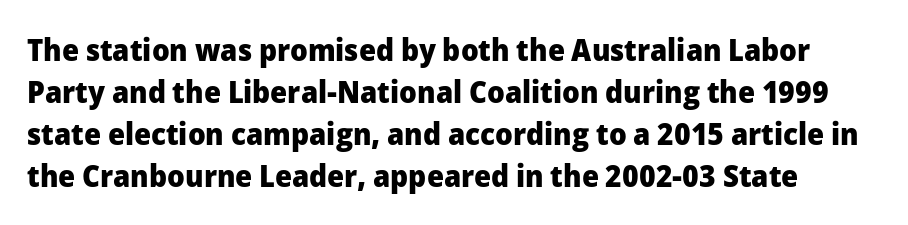
{"serif": "no", "italic": "no", "bold": "yes", "weight": "heavy", "width": "normal", "stroke_contrast": "low", "x_height": "medium", "monospaced": "no", "underline": "no", "line_spacing": "normal", "line_spacing_ratio": 1.36, "letter_spacing": "normal", "letter_spacing_em": 0.0, "glyph_px": 31}
